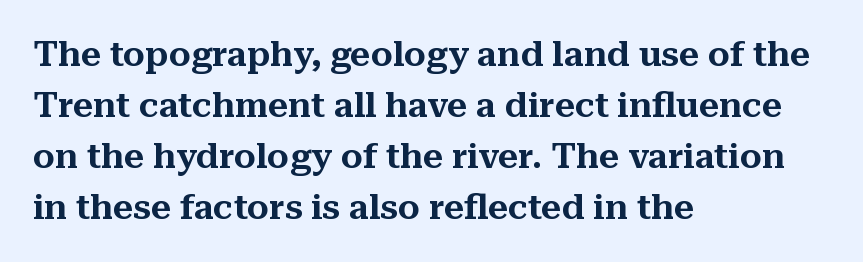
{"serif": "yes", "italic": "no", "width": "normal", "stroke_contrast": "medium", "x_height": "medium", "monospaced": "no", "underline": "no", "align": "left", "line_spacing": "normal", "line_spacing_ratio": 1.46, "letter_spacing": "normal", "letter_spacing_em": 0.0, "glyph_px": 35}
